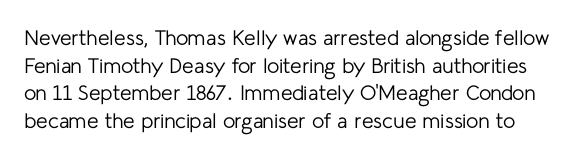
{"italic": "no", "bold": "no", "underline": "no", "line_spacing": "normal", "line_spacing_ratio": 1.32, "letter_spacing": "normal", "letter_spacing_em": 0.0, "glyph_px": 21}
